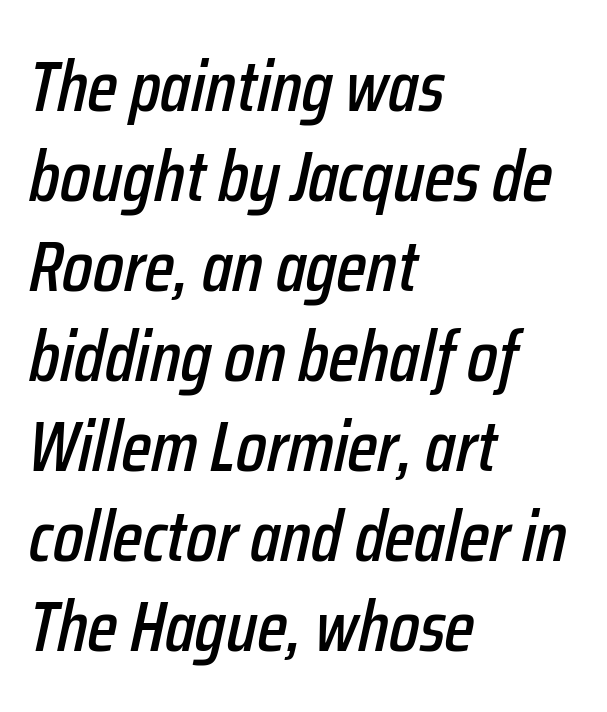
The image shows 72 px condensed type, italic (leaning right); set left-aligned, normal line spacing (1.25x), normal letter spacing, not underlined; low stroke contrast and a medium x-height.
